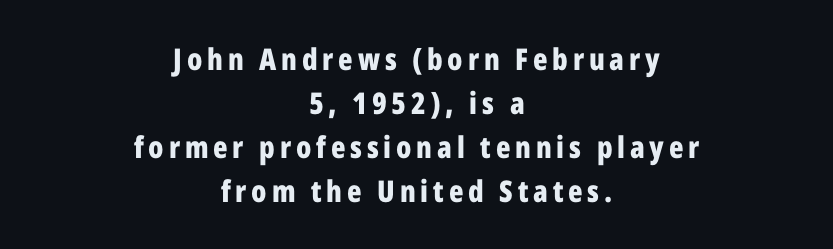
{"serif": "no", "italic": "no", "bold": "yes", "weight": "bold", "width": "condensed", "stroke_contrast": "low", "x_height": "medium", "monospaced": "no", "underline": "no", "align": "center", "line_spacing": "normal", "line_spacing_ratio": 1.47, "glyph_px": 30}
